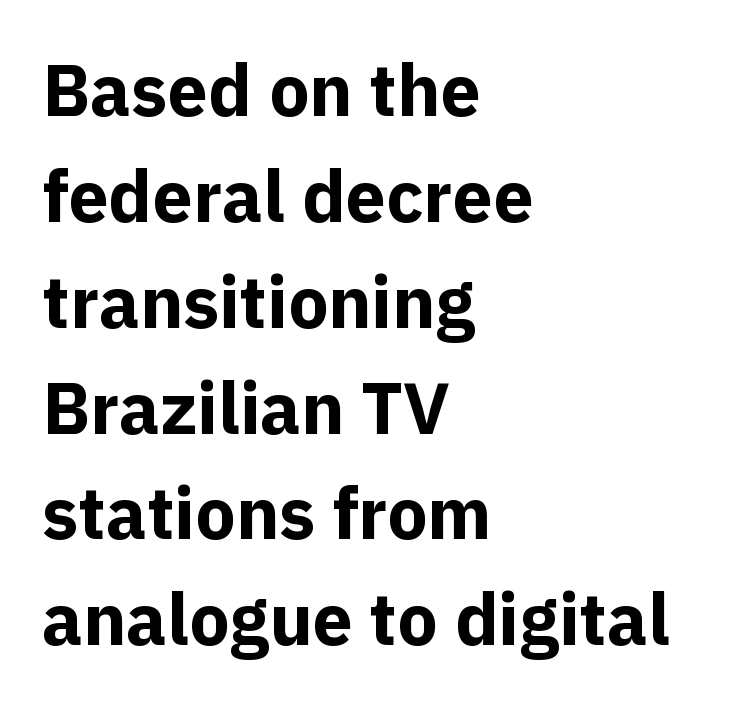
Vertical strokes here are truly vertical. A bare baseline throughout the passage. Students, this is bold: see how much ink each stroke carries. In terms of letterspacing, this is plain default setting. Horizontal bands of white between lines are of average thickness. Classification — sans serif.
